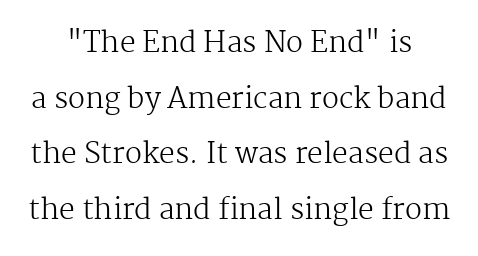
{"serif": "yes", "italic": "no", "bold": "no", "weight": "regular", "width": "normal", "stroke_contrast": "medium", "x_height": "medium", "monospaced": "no", "underline": "no", "line_spacing": "loose", "line_spacing_ratio": 1.99, "letter_spacing": "normal", "letter_spacing_em": 0.0, "glyph_px": 28}
